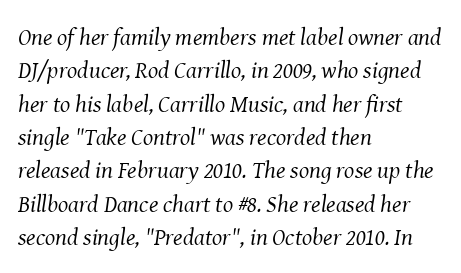
The passage is arranged the way most books set body copy — flush left. The strip under each line holds only bare page. The line-height multiplier appears to be the usual default. Rendered with sloped, italic letterforms. How are the letters spaced? Ordinarily, with no added tracking.
